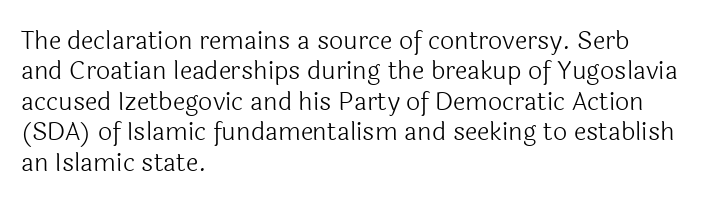
The image shows 25 px text type, upright; set left-aligned, line spacing 1.22x, normal letter spacing, not underlined.
